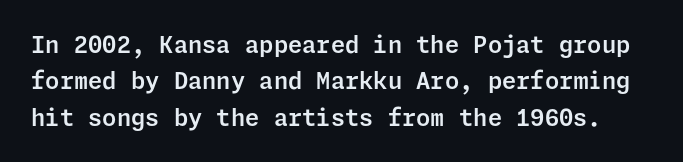
{"italic": "no", "underline": "no", "line_spacing": "normal", "line_spacing_ratio": 1.58, "letter_spacing": "normal", "letter_spacing_em": 0.0, "glyph_px": 23}
